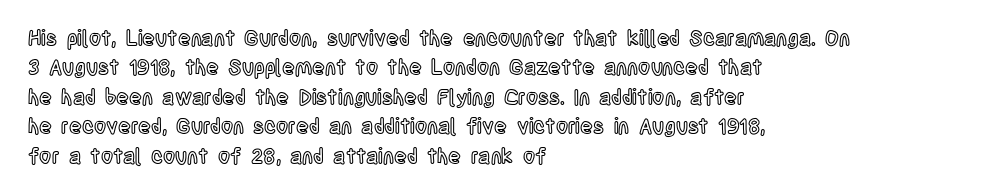
If you drew a ruler down the left edge, every line would touch it. The foot of each line stays bare and open. What's the leading like? Ordinary, nothing unusual. The axis of the letterforms is exactly vertical. Observe the ordinary spacing: letters are neighbours, not strangers.
